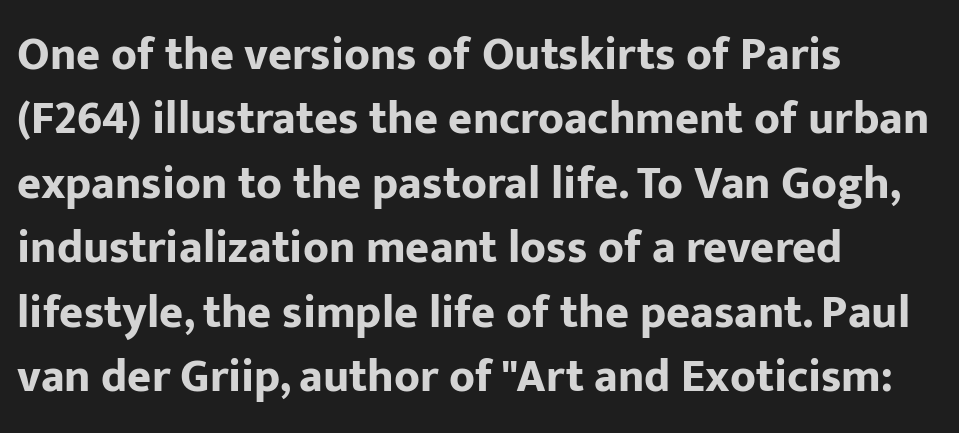
Q: Is the text bold? A: Yes.
Q: Is the text italic (slanted)? A: No, it is upright.
Q: Is the typeface a serif or a sans-serif typeface? A: Sans-serif.
Q: Is the text underlined? A: No.
Q: How is the paragraph aligned? A: Left-aligned.
Q: Is the spacing between letters normal or unusually wide? A: Normal.
Q: Is the spacing between lines tight, normal or loose? A: Normal.
Q: Width (condensed, normal, or wide)? A: Normal.
Q: Stroke contrast? A: Low.
Q: x-height? A: Medium.
Q: Monospaced? A: No.
